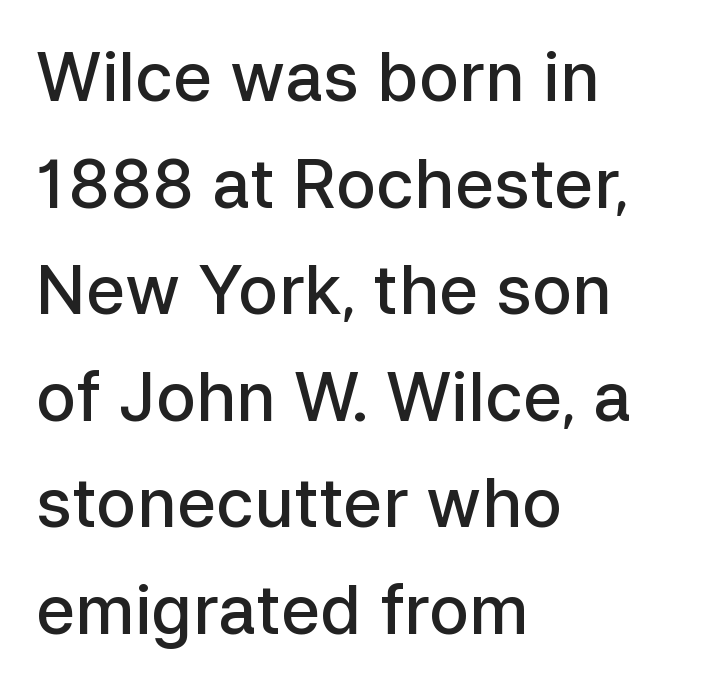
{"serif": "no", "italic": "no", "bold": "semi", "weight": "semibold", "width": "normal", "stroke_contrast": "low", "x_height": "medium", "monospaced": "no", "underline": "no", "align": "left", "line_spacing": "normal", "line_spacing_ratio": 1.59, "letter_spacing": "normal", "letter_spacing_em": 0.0, "glyph_px": 67}
